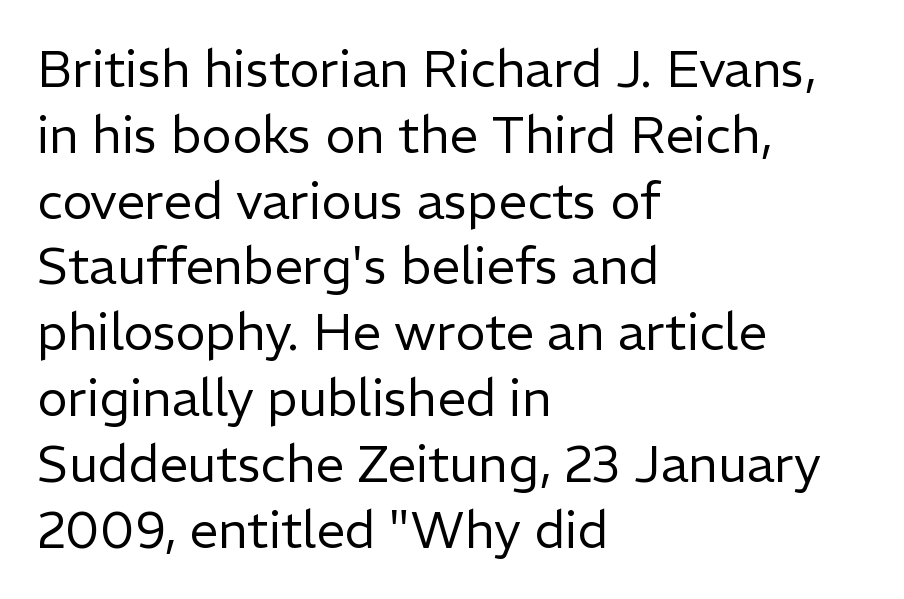
The image shows 51 px regular-weight sans-serif type, upright; set left-aligned, normal line spacing (1.29x), normal letter spacing, not underlined; low stroke contrast and a medium x-height.
